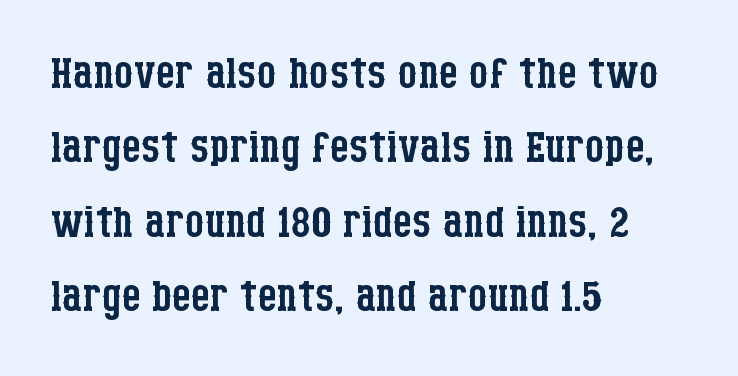
{"serif": "yes", "italic": "no", "bold": "no", "weight": "regular", "width": "condensed", "stroke_contrast": "low", "x_height": "large", "monospaced": "no", "underline": "no", "align": "left", "line_spacing_ratio": 1.22, "letter_spacing": "normal", "letter_spacing_em": 0.0, "glyph_px": 61}
